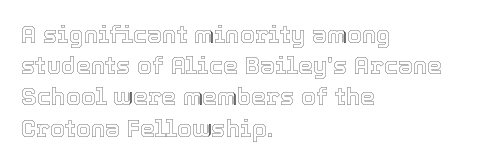
Does the copy run flush right? No — it runs flush left. The font's upright variant was chosen for this text. Descender tails drop into unmarked territory. Reading down the column, the eye jumps a familiar distance to each next line.
